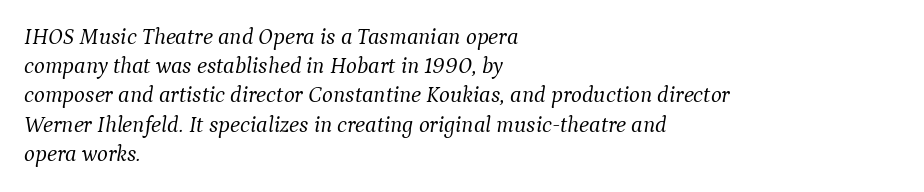
Q: Is the text bold? A: No.
Q: Is the text italic (slanted)? A: Yes, it leans right by about 9 degrees.
Q: Is the text underlined? A: No.
Q: How is the paragraph aligned? A: Left-aligned.
Q: Is the spacing between letters normal or unusually wide? A: Normal.
Q: Is the spacing between lines tight, normal or loose? A: Normal.
